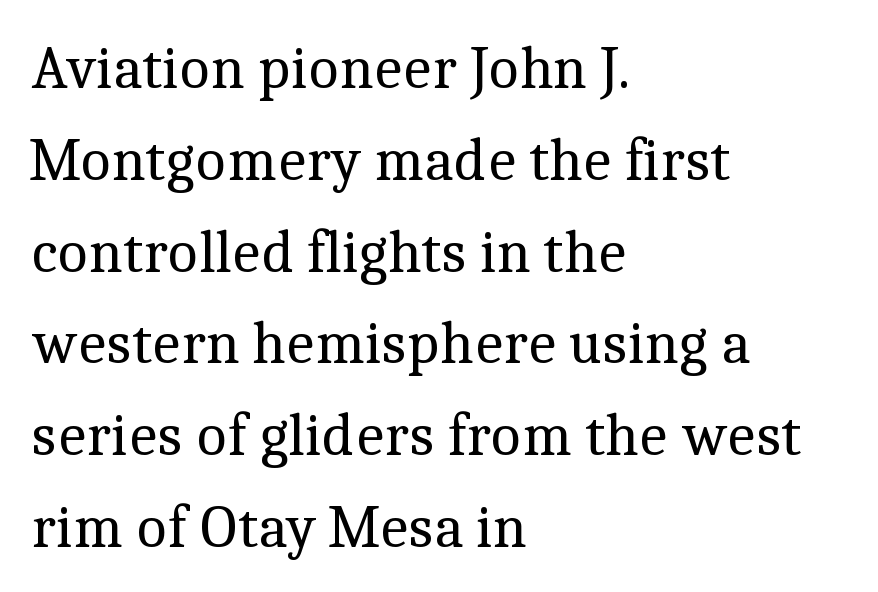
{"serif": "yes", "italic": "no", "bold": "no", "weight": "regular", "width": "normal", "x_height": "medium", "monospaced": "no", "underline": "no", "align": "left", "line_spacing": "normal", "line_spacing_ratio": 1.53, "letter_spacing": "normal", "letter_spacing_em": 0.0, "glyph_px": 60}
